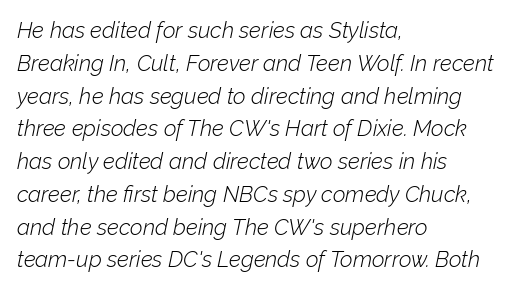
Nothing unusual about the tracking: characters are spaced as the font intends. This reads as an unemphasized weight, regular at the heaviest. The paragraph shown leans on its left margin. Does the lettering tilt? It does — this is italic. Reading down the column, the eye jumps a familiar distance to each next line.
